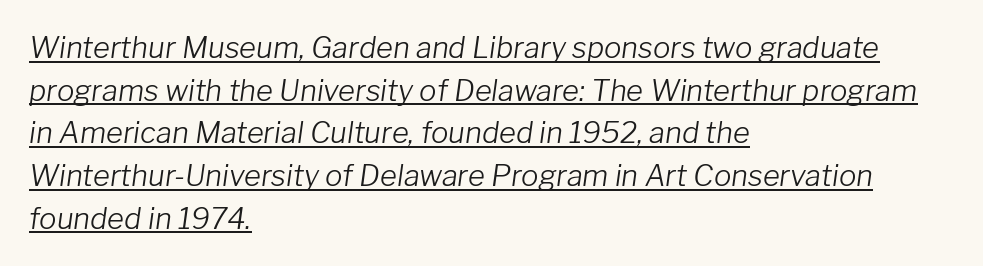
No heavy texture on the line: the type isn't bold. Is this a fixed-width face? No — the glyphs have proportional, varying widths. The ragged edge is on the right, which tells us the setting is flush left. Italic? Definitely — the glyphs are oblique. Glyph-to-glyph distance matches everyday printed text.
